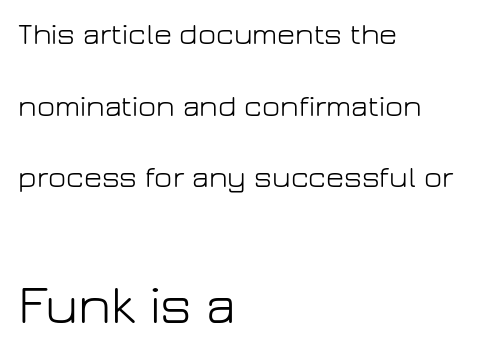
Q: Is the text bold? A: No.
Q: Is the text italic (slanted)? A: No, it is upright.
Q: Is the typeface a serif or a sans-serif typeface? A: Sans-serif.
Q: Is the text underlined? A: No.
Q: How is the paragraph aligned? A: Left-aligned.
Q: Is the spacing between letters normal or unusually wide? A: Normal.
Q: Is the spacing between lines tight, normal or loose? A: Loose.
Q: Which block of text is set in a larger size, the first (top) or the second (bottom)? A: The second (bottom) one.
Q: Width (condensed, normal, or wide)? A: Normal.
Q: Stroke contrast? A: Low.
Q: x-height? A: Medium.
Q: Monospaced? A: No.
